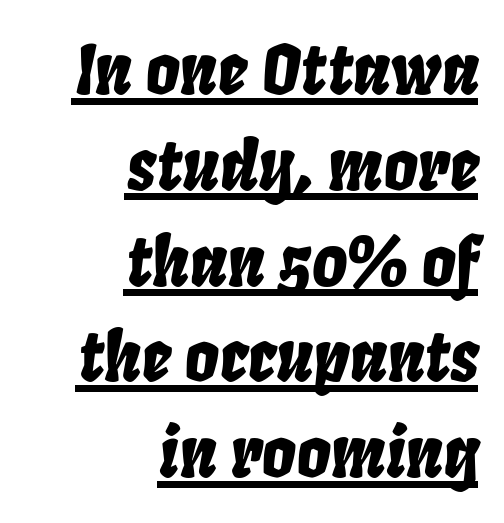
Q: Is the text italic (slanted)? A: Yes, it leans right by about 8 degrees.
Q: Is the text underlined? A: Yes.
Q: How is the paragraph aligned? A: Right-aligned.
Q: Is the spacing between letters normal or unusually wide? A: Normal.
Q: Is the spacing between lines tight, normal or loose? A: Normal.
Q: Width (condensed, normal, or wide)? A: Condensed.
Q: Stroke contrast? A: Low.
Q: x-height? A: Large.
Q: Monospaced? A: No.
